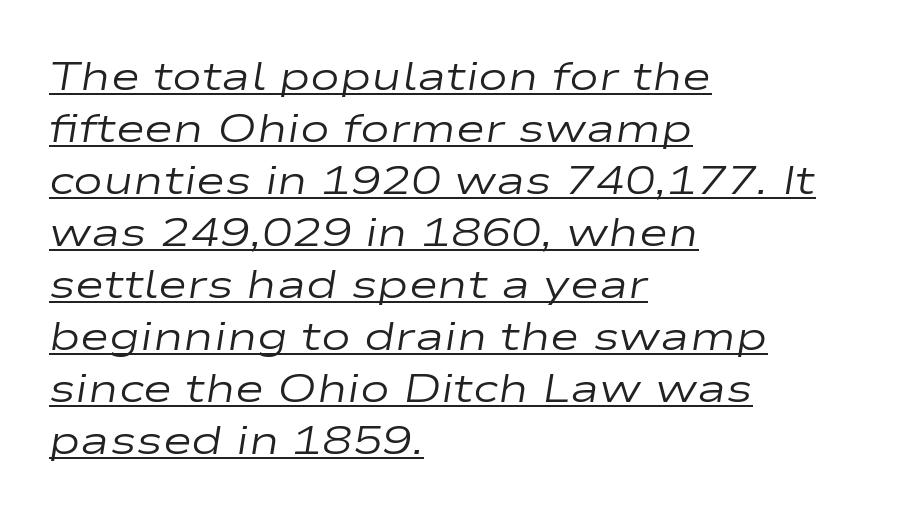
The image shows 40 px regular-weight, wide type, italic (leaning right); set left-aligned, normal line spacing (1.3x), normal letter spacing, underlined; low stroke contrast and a medium x-height.
